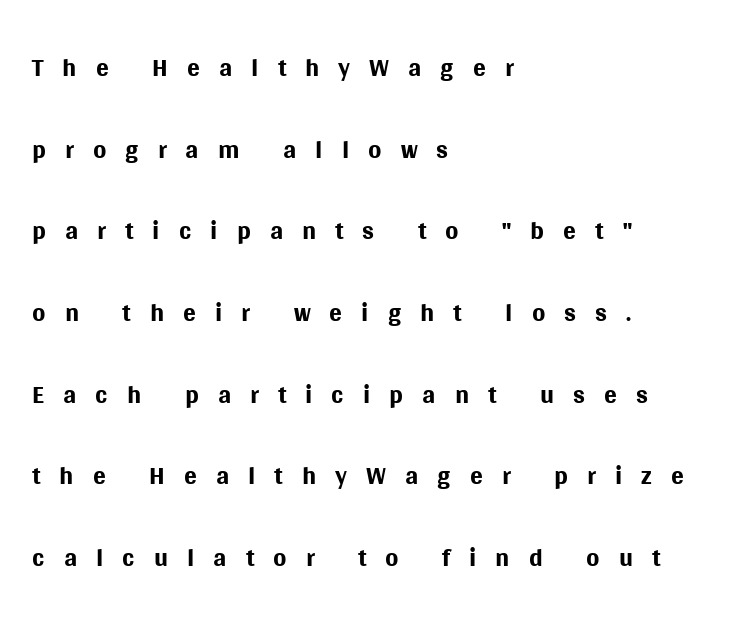
{"serif": "no", "italic": "no", "bold": "no", "weight": "regular", "width": "normal", "stroke_contrast": "medium", "x_height": "large", "monospaced": "no", "underline": "no", "align": "left", "line_spacing": "loose", "line_spacing_ratio": 2.15, "letter_spacing": "wide", "letter_spacing_em": 0.5, "glyph_px": 38}
